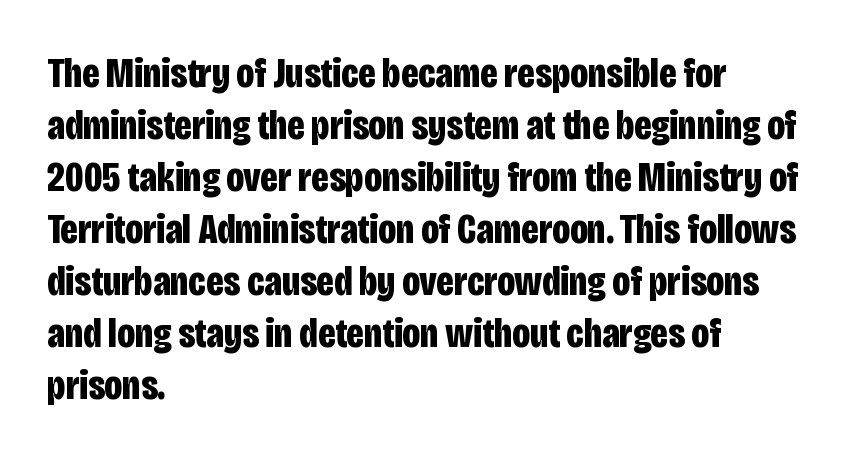
The image shows 42 px bold, condensed sans-serif type, upright; set left-aligned, line spacing 1.24x, normal letter spacing, not underlined; low stroke contrast and a large x-height.
